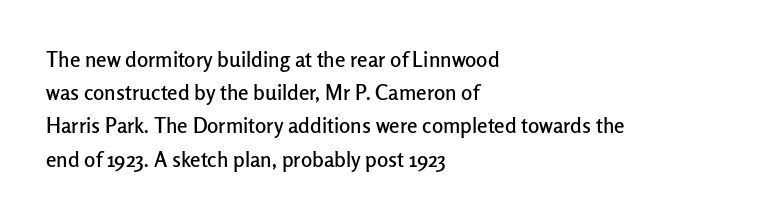
The tracking reads as untouched default to a designer's eye. Anything drawn beneath the words? Only blank space. Leading: standard. The lettering holds an erect, upright posture throughout.
